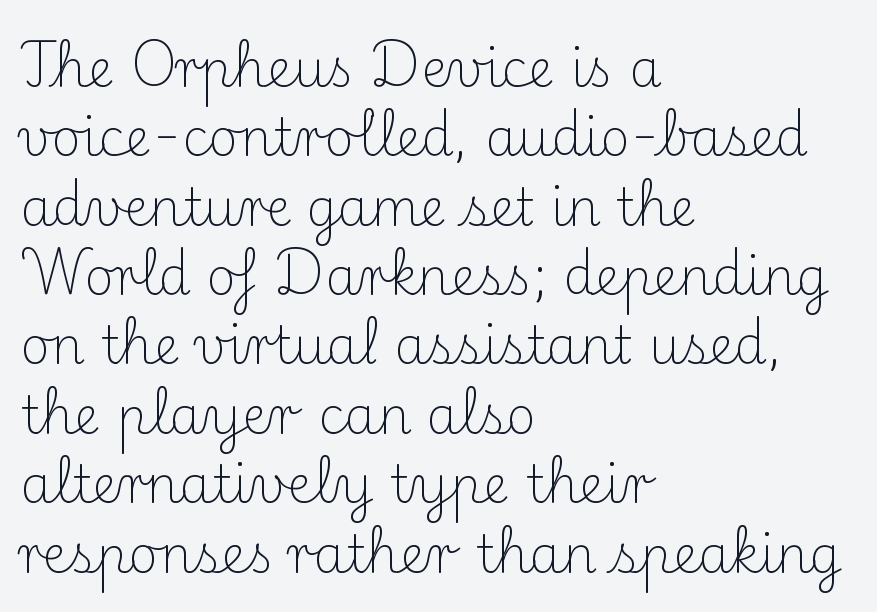
{"serif": "yes", "italic": "no", "bold": "no", "weight": "light", "width": "normal", "stroke_contrast": "medium", "x_height": "small", "monospaced": "no", "underline": "no", "align": "left", "line_spacing": "normal", "line_spacing_ratio": 1.36, "letter_spacing": "normal", "letter_spacing_em": 0.0, "glyph_px": 51}
